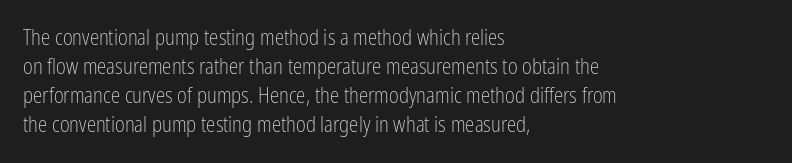
{"italic": "no", "bold": "no", "underline": "no", "align": "left", "line_spacing": "normal", "line_spacing_ratio": 1.38, "letter_spacing": "normal", "letter_spacing_em": 0.0, "glyph_px": 21}
